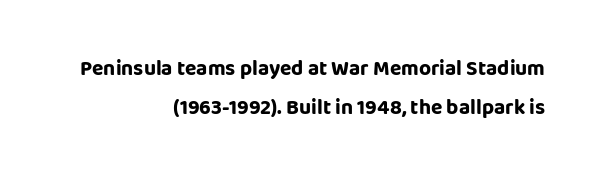
Q: Is the text bold? A: Yes.
Q: Is the text italic (slanted)? A: No, it is upright.
Q: Is the text underlined? A: No.
Q: How is the paragraph aligned? A: Right-aligned.
Q: Is the spacing between letters normal or unusually wide? A: Normal.
